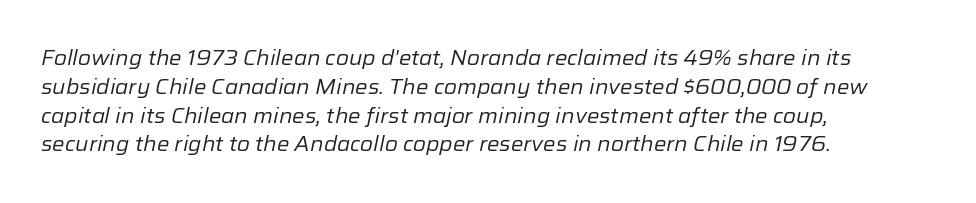
{"italic": "yes", "lean": "right", "slant_degrees": 12, "bold": "no", "underline": "no", "align": "left", "line_spacing": "normal", "line_spacing_ratio": 1.37, "letter_spacing": "normal", "letter_spacing_em": 0.0, "glyph_px": 21}
